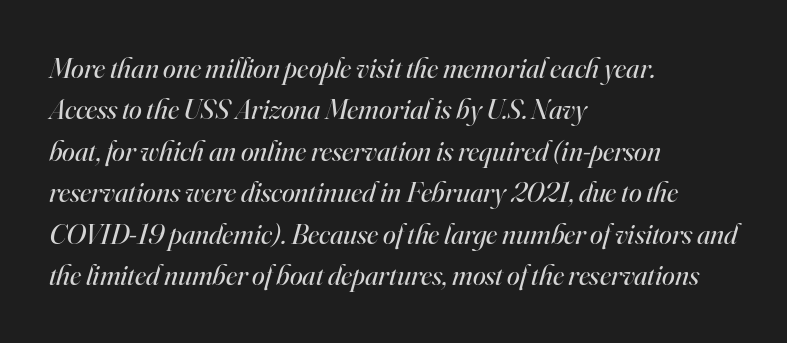
Q: Is the text bold? A: No.
Q: Is the text italic (slanted)? A: Yes, it leans right by about 16 degrees.
Q: Is the typeface a serif or a sans-serif typeface? A: Serif.
Q: Is the text underlined? A: No.
Q: How is the paragraph aligned? A: Left-aligned.
Q: Is the spacing between letters normal or unusually wide? A: Normal.
Q: Is the spacing between lines tight, normal or loose? A: Normal.
Q: Width (condensed, normal, or wide)? A: Normal.
Q: Stroke contrast? A: High.
Q: x-height? A: Small.
Q: Monospaced? A: No.
